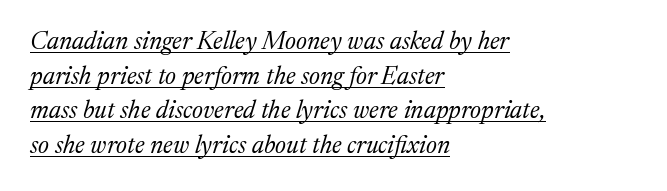
Honestly, the letter spacing is just normal — you wouldn't notice it. Emphasis is given by a line drawn under the lettering. These lines are set flush left with a ragged right edge. Stems here are at most as thick as an everyday book face. Tall strokes in this sample are angled rather than plumb. Students, observe: this is what conventionally led text looks like.
